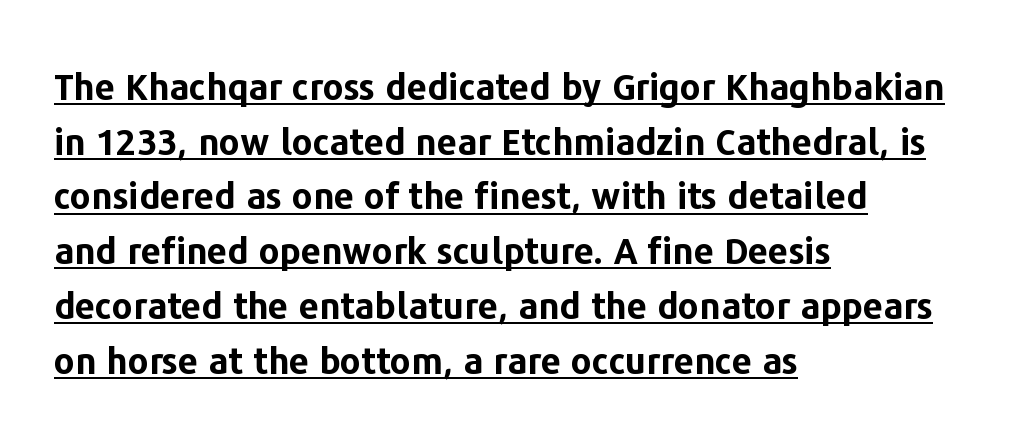
{"serif": "no", "italic": "no", "bold": "yes", "weight": "bold", "width": "normal", "stroke_contrast": "low", "x_height": "medium", "monospaced": "no", "underline": "yes", "align": "left", "line_spacing": "normal", "line_spacing_ratio": 1.52, "letter_spacing": "normal", "letter_spacing_em": 0.0, "glyph_px": 36}
